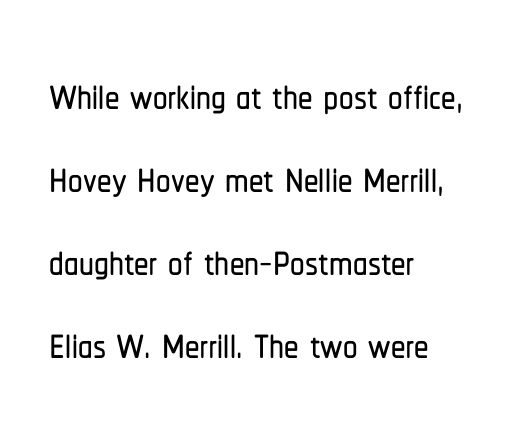
The block of text has a typical density, with ordinary space between rows. Character widths vary here, with narrow letters taking less room than wide ones. Where is the straight margin? On the left. The horizontal fit of the characters is conventional and even.
